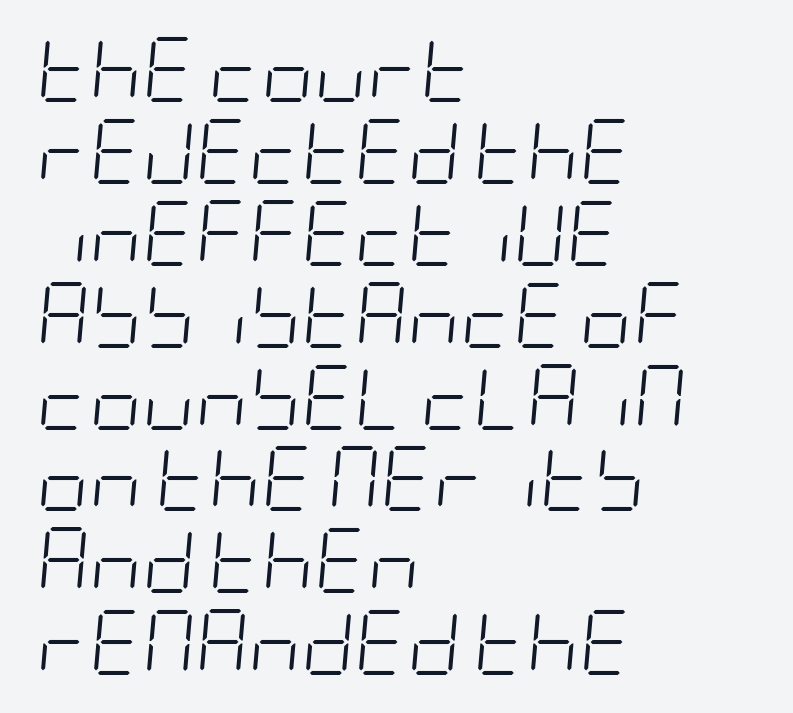
The image shows 65 px light, condensed type, italic (leaning right); set left-aligned, normal line spacing (1.26x), normal letter spacing, not underlined; low stroke contrast and a large x-height.
